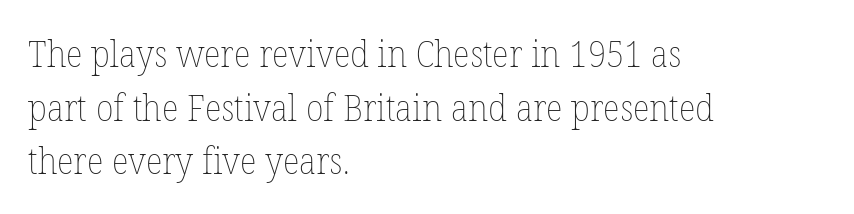
{"italic": "no", "bold": "no", "weight": "thin", "width": "normal", "stroke_contrast": "low", "x_height": "medium", "monospaced": "no", "underline": "no", "align": "left", "line_spacing": "normal", "line_spacing_ratio": 1.49, "letter_spacing": "normal", "letter_spacing_em": 0.0, "glyph_px": 36}
